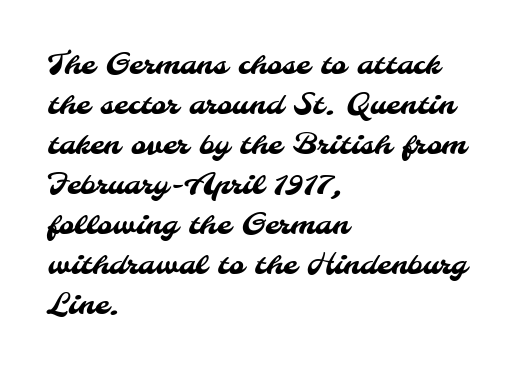
All the whitespace from short lines collects on the right. Whoever set this chose a conventional vertical rhythm. The face used here is a sans, in the tradition of grotesques and geometrics. The letters advance in unequal steps, a hallmark of proportional type. Characters follow at the spacing the type designer built in.
